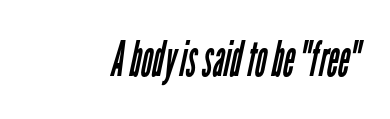
Q: Is the text bold? A: No.
Q: Is the typeface a serif or a sans-serif typeface? A: Sans-serif.
Q: Is the text underlined? A: No.
Q: Is the spacing between letters normal or unusually wide? A: Normal.
Q: Width (condensed, normal, or wide)? A: Condensed.
Q: Stroke contrast? A: Low.
Q: x-height? A: Medium.
Q: Monospaced? A: No.
